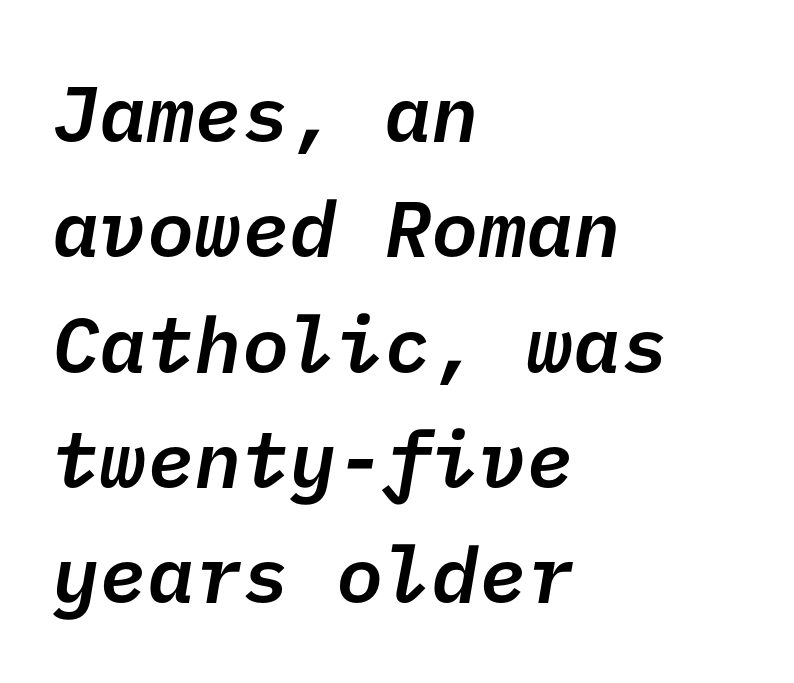
Each glyph is drawn with semibold strokes, heavier than normal yet not fully bold. The passage shown stacks its lines at a standard gap. There is no visible air inserted between adjacent glyphs. Unlike a traditional serif, this face leaves its strokes unadorned. Rule under the text: the space is simply empty. Which margin do the lines hug? The left one — the right edge is uneven.
